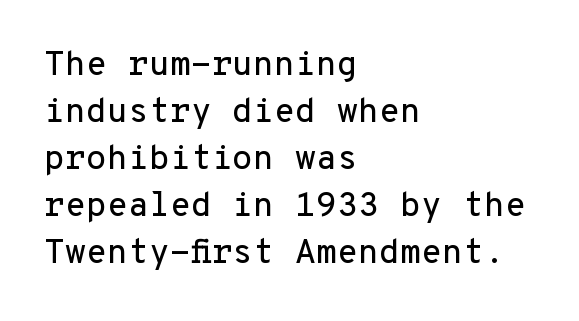
Q: Is the text italic (slanted)? A: No, it is upright.
Q: Is the typeface a serif or a sans-serif typeface? A: Sans-serif.
Q: Is the text underlined? A: No.
Q: How is the paragraph aligned? A: Left-aligned.
Q: Is the spacing between letters normal or unusually wide? A: Normal.
Q: Is the spacing between lines tight, normal or loose? A: Normal.
Q: Width (condensed, normal, or wide)? A: Normal.
Q: Stroke contrast? A: Low.
Q: x-height? A: Medium.
Q: Monospaced? A: Yes.
